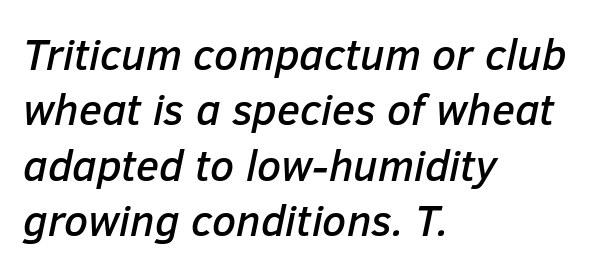
{"italic": "yes", "lean": "right", "slant_degrees": 12, "width": "normal", "stroke_contrast": "low", "x_height": "medium", "monospaced": "no", "underline": "no", "align": "left", "line_spacing": "normal", "line_spacing_ratio": 1.29, "letter_spacing": "normal", "letter_spacing_em": 0.0, "glyph_px": 43}
